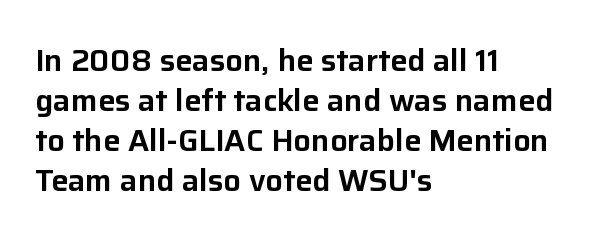
{"serif": "no", "italic": "no", "width": "normal", "stroke_contrast": "low", "x_height": "medium", "monospaced": "no", "underline": "no", "align": "left", "line_spacing": "normal", "line_spacing_ratio": 1.29, "letter_spacing": "normal", "letter_spacing_em": 0.0, "glyph_px": 31}
